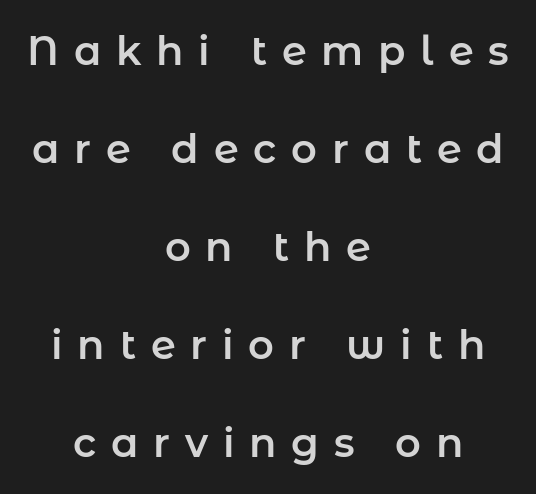
This rendering widens character spacing well past its baseline value. The glyphs in this specimen are sans serif. The rendering uses natural spacing where letterforms have individual widths. Students, observe: this is what heavily led, spacious text looks like. Rendered with straight, roman letterforms. Each line is balanced around a shared central axis.
